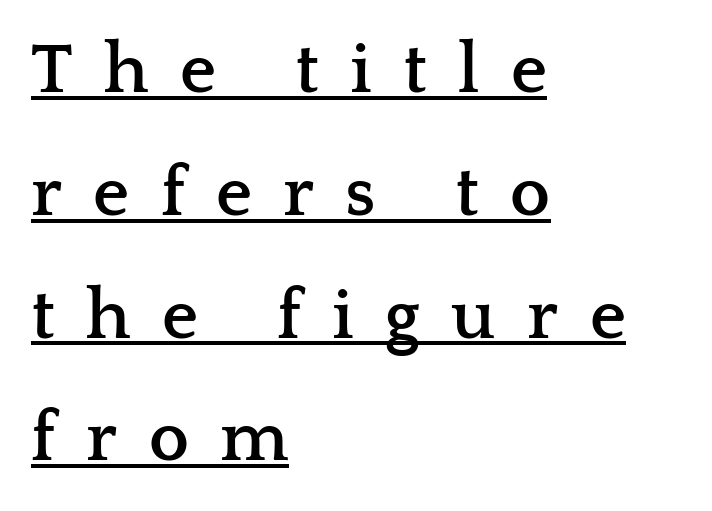
Q: Is the text bold? A: Yes.
Q: Is the text italic (slanted)? A: No, it is upright.
Q: Is the typeface a serif or a sans-serif typeface? A: Serif.
Q: Is the text underlined? A: Yes.
Q: How is the paragraph aligned? A: Left-aligned.
Q: Is the spacing between letters normal or unusually wide? A: Unusually wide.
Q: Width (condensed, normal, or wide)? A: Wide.
Q: Stroke contrast? A: Low.
Q: x-height? A: Medium.
Q: Monospaced? A: No.
